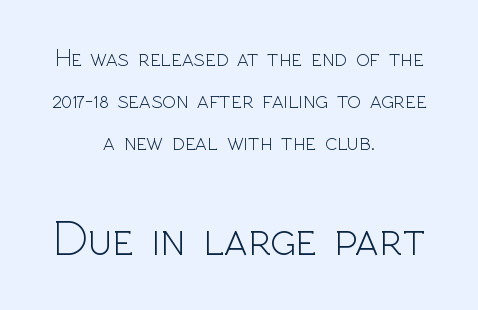
The image shows 50 px light sans-serif type, upright; set centered, normal line spacing (1.69x), normal letter spacing, not underlined; the second (bottom) block is 2.0x larger; a medium x-height.
